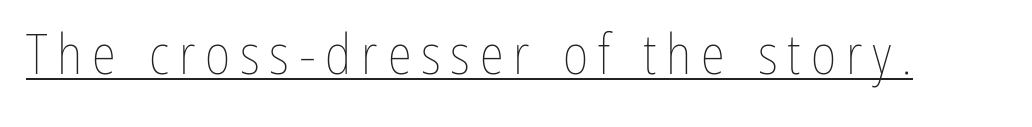
{"italic": "no", "bold": "no", "weight": "thin", "width": "condensed", "stroke_contrast": "low", "x_height": "medium", "monospaced": "no", "underline": "yes", "glyph_px": 55}
